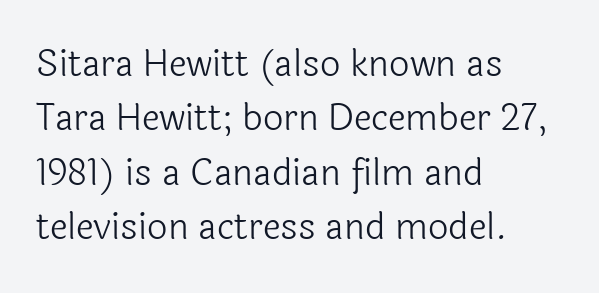
This rendering features lettering with no underline. The rendering shows plain stroke endings on the letterforms — a sans-serif design. Does the leading feel generous? No, just average. This sample is left-justified, so line endings fall wherever the words run out. When letters stand straight like this, we call the style roman or upright. Nothing unusual about the tracking: characters are spaced as the font intends.
